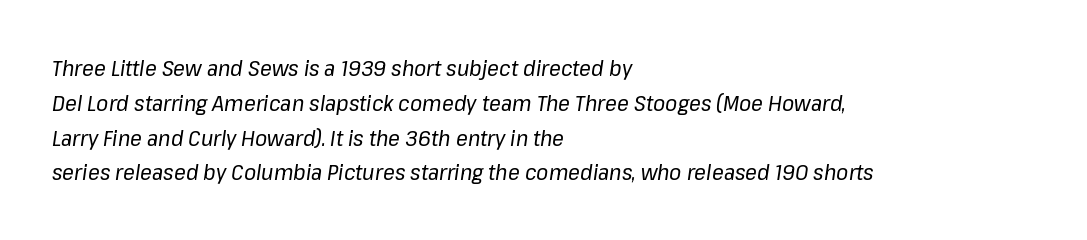
{"italic": "yes", "lean": "right", "slant_degrees": 8, "bold": "no", "underline": "no", "align": "left", "line_spacing": "normal", "line_spacing_ratio": 1.58, "letter_spacing": "normal", "letter_spacing_em": 0.0, "glyph_px": 22}
